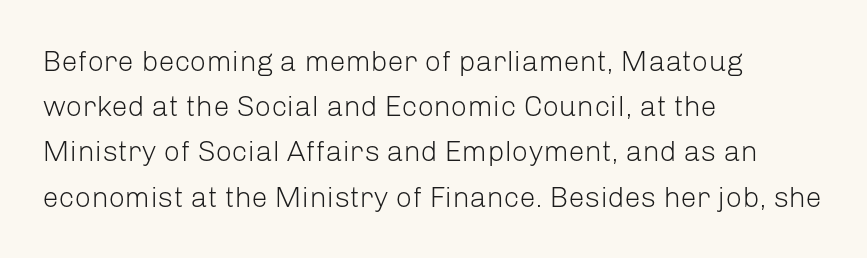
Q: Is the text bold? A: No.
Q: Is the text italic (slanted)? A: No, it is upright.
Q: Is the typeface a serif or a sans-serif typeface? A: Sans-serif.
Q: Is the text underlined? A: No.
Q: How is the paragraph aligned? A: Left-aligned.
Q: Is the spacing between letters normal or unusually wide? A: Normal.
Q: Is the spacing between lines tight, normal or loose? A: Normal.
Q: Width (condensed, normal, or wide)? A: Normal.
Q: Stroke contrast? A: Low.
Q: x-height? A: Medium.
Q: Monospaced? A: No.
